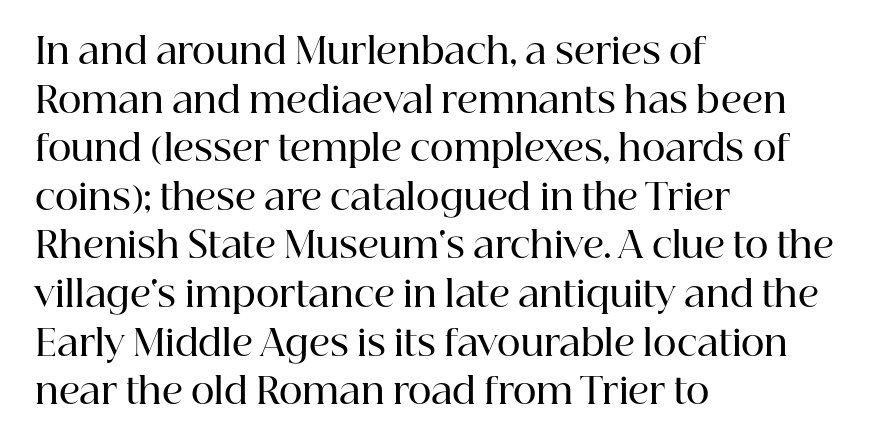
A typesetter would call this proportional, since set widths differ per character. Check where the strokes stop: tiny serifs finish them off. Interline gaps are of average width in this sample. The passage shown has conventional tracking throughout.
